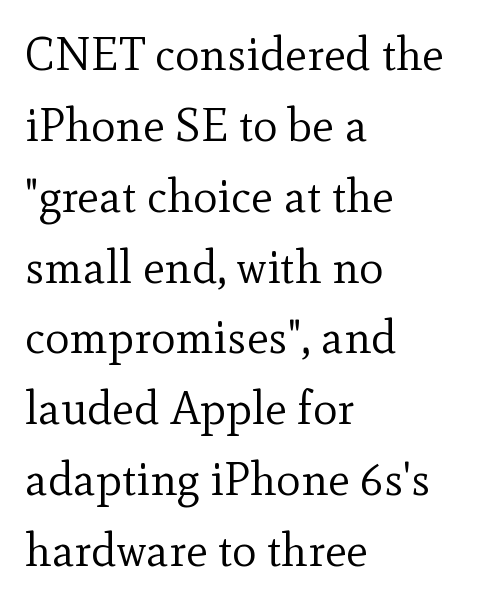
The image shows 46 px regular-weight serif type, upright; set left-aligned, normal line spacing (1.54x), normal letter spacing, not underlined; a small x-height.
